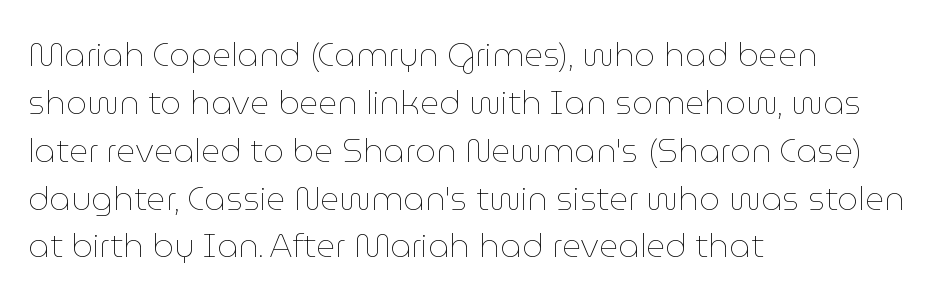
Q: Is the text bold? A: No.
Q: Is the text italic (slanted)? A: No, it is upright.
Q: Is the text underlined? A: No.
Q: How is the paragraph aligned? A: Left-aligned.
Q: Is the spacing between letters normal or unusually wide? A: Normal.
Q: Is the spacing between lines tight, normal or loose? A: Normal.
Q: Width (condensed, normal, or wide)? A: Normal.
Q: Stroke contrast? A: Low.
Q: x-height? A: Medium.
Q: Monospaced? A: No.
